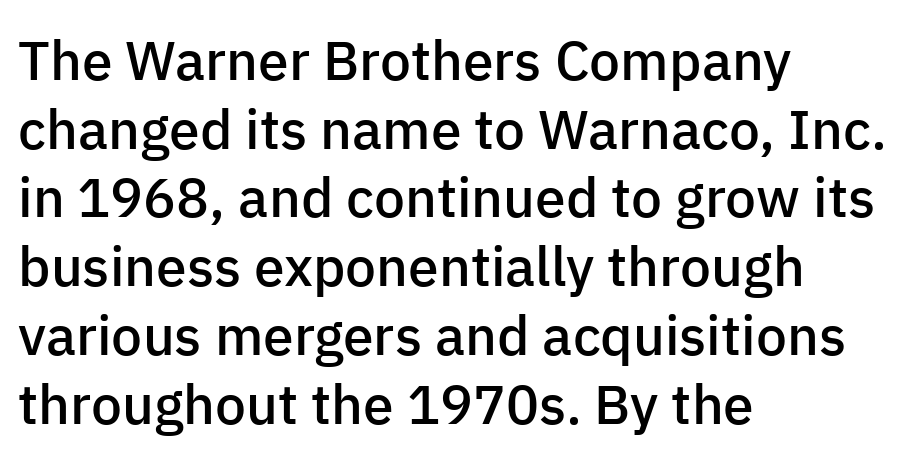
The image shows 55 px semibold sans-serif type, upright; set left-aligned, normal line spacing (1.25x), normal letter spacing, not underlined; low stroke contrast and a medium x-height.
